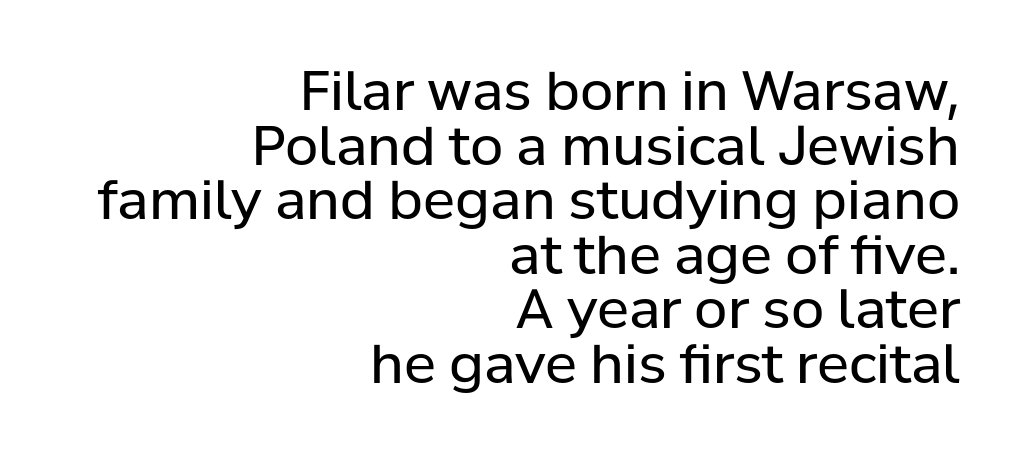
{"serif": "no", "italic": "no", "bold": "no", "weight": "regular", "width": "normal", "stroke_contrast": "low", "x_height": "medium", "monospaced": "no", "underline": "no", "align": "right", "line_spacing": "tight", "line_spacing_ratio": 1.01, "letter_spacing": "normal", "letter_spacing_em": 0.0, "glyph_px": 54}
